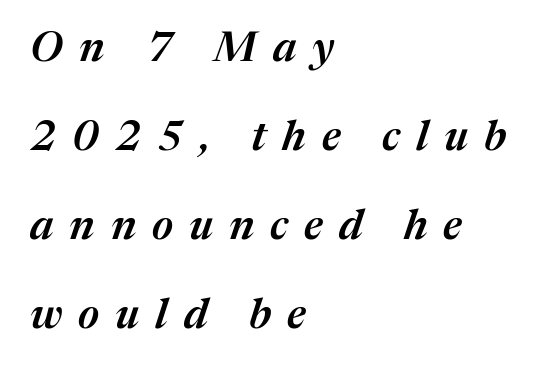
The image shows 42 px semibold type, italic (leaning right); set left-aligned, loose line spacing (2.12x), unusually wide letter spacing (+0.38 em), not underlined; medium stroke contrast and a medium x-height.
